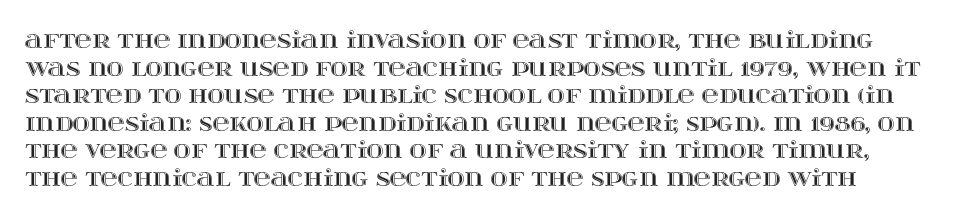
Q: Is the text italic (slanted)? A: No, it is upright.
Q: Is the text underlined? A: No.
Q: Is the spacing between letters normal or unusually wide? A: Normal.
